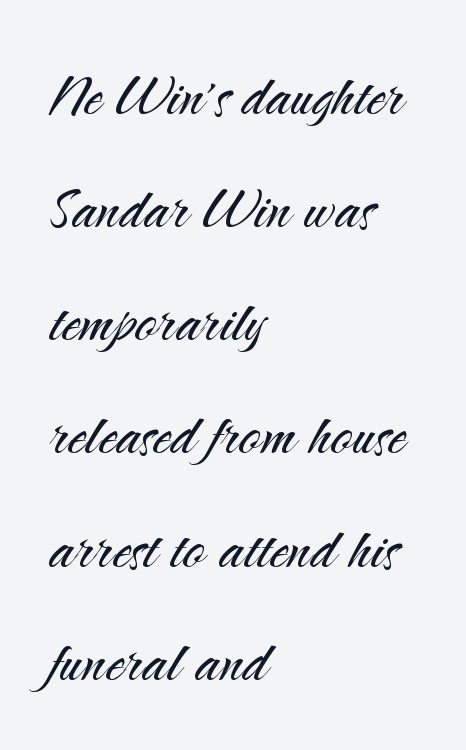
The rendering uses a moderate line-height, typical for paragraphs. The string is rendered with underlining switched off. Leftover space on each line is placed entirely after the last word. The line texture is even and compact thanks to regular tracking. The typesetting does not lean heavy: it is not bold.
